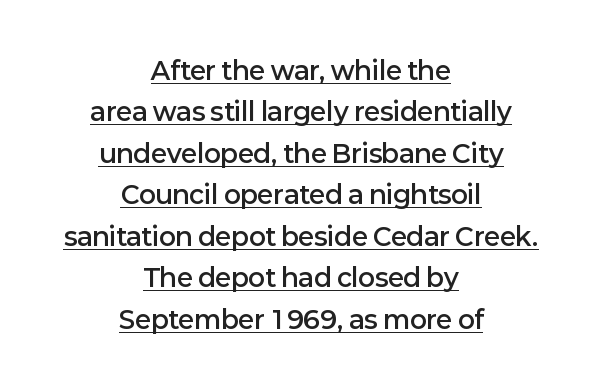
The lettering holds an erect, upright posture throughout. Compared with an ordinary text face, these strokes are moderately heavier — a semibold. The rendering positions every line midway between the sides. The typesetter has applied underlining to the passage shown. Nothing unusual about the tracking: characters are spaced as the font intends.
